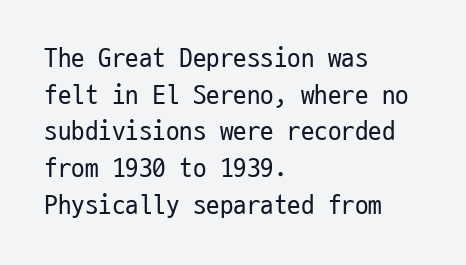
Q: Is the text bold? A: No.
Q: Is the text italic (slanted)? A: No, it is upright.
Q: Is the text underlined? A: No.
Q: How is the paragraph aligned? A: Left-aligned.
Q: Is the spacing between letters normal or unusually wide? A: Normal.
Q: Is the spacing between lines tight, normal or loose? A: Normal.
